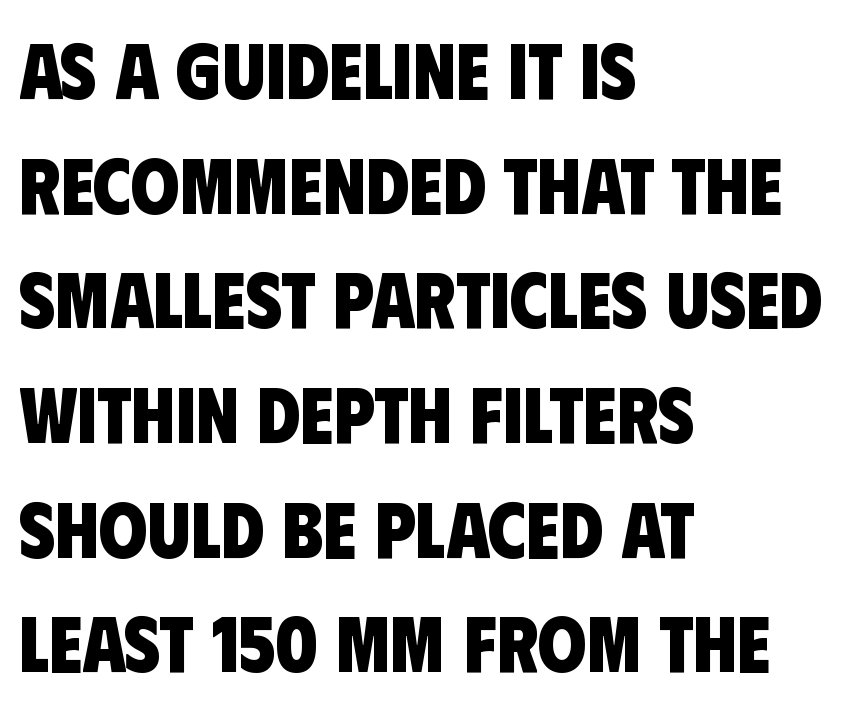
Q: Is the text bold? A: Yes.
Q: Is the typeface a serif or a sans-serif typeface? A: Sans-serif.
Q: Is the text underlined? A: No.
Q: How is the paragraph aligned? A: Left-aligned.
Q: Is the spacing between letters normal or unusually wide? A: Normal.
Q: Is the spacing between lines tight, normal or loose? A: Normal.
Q: Width (condensed, normal, or wide)? A: Condensed.
Q: Stroke contrast? A: Low.
Q: x-height? A: Large.
Q: Monospaced? A: No.
